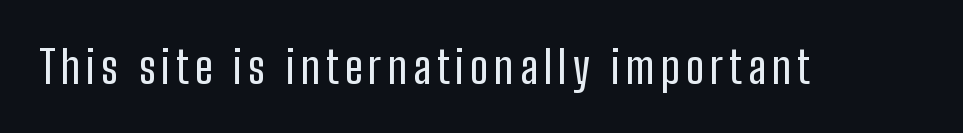
Q: Is the text italic (slanted)? A: No, it is upright.
Q: Is the typeface a serif or a sans-serif typeface? A: Sans-serif.
Q: Is the text underlined? A: No.
Q: Width (condensed, normal, or wide)? A: Condensed.
Q: Stroke contrast? A: Low.
Q: x-height? A: Medium.
Q: Monospaced? A: No.
